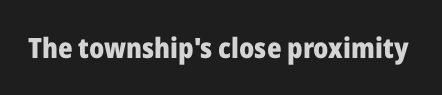
{"serif": "no", "italic": "no", "bold": "yes", "weight": "heavy", "width": "normal", "stroke_contrast": "low", "x_height": "medium", "monospaced": "no", "underline": "no", "letter_spacing": "normal", "letter_spacing_em": 0.0, "glyph_px": 28}
